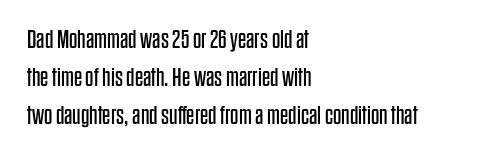
The image shows 26 px text type, upright; set left-aligned, normal line spacing (1.47x), normal letter spacing, not underlined.
